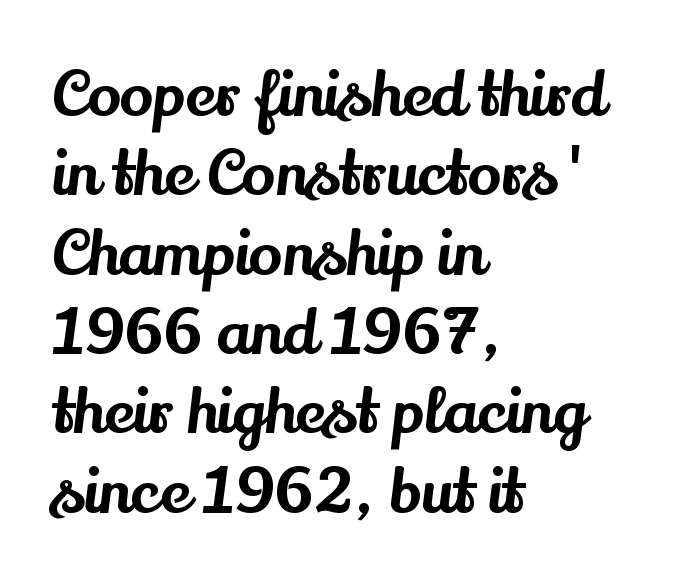
{"serif": "yes", "width": "normal", "stroke_contrast": "medium", "x_height": "small", "monospaced": "no", "underline": "no", "align": "left", "line_spacing": "normal", "line_spacing_ratio": 1.28, "letter_spacing": "normal", "letter_spacing_em": 0.0, "glyph_px": 62}
